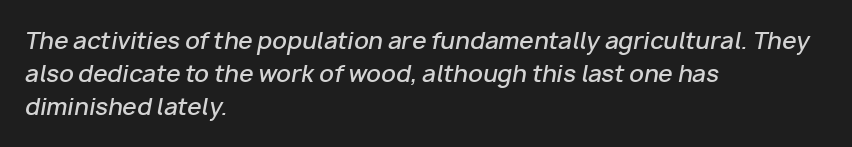
Does extra space separate the letters? No, they use regular spacing. Every row of glyphs begins at an identical x-position on the left. The specimen omits any rule beneath the text block's lines. In terms of weight, the rendering is demibold, just under bold.
